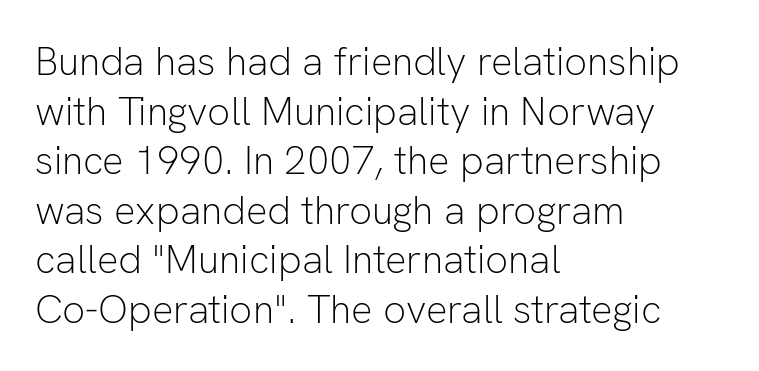
Q: Is the text bold? A: No.
Q: Is the text italic (slanted)? A: No, it is upright.
Q: Is the typeface a serif or a sans-serif typeface? A: Sans-serif.
Q: Is the text underlined? A: No.
Q: How is the paragraph aligned? A: Left-aligned.
Q: Is the spacing between letters normal or unusually wide? A: Normal.
Q: Width (condensed, normal, or wide)? A: Normal.
Q: Stroke contrast? A: Low.
Q: x-height? A: Medium.
Q: Monospaced? A: No.
